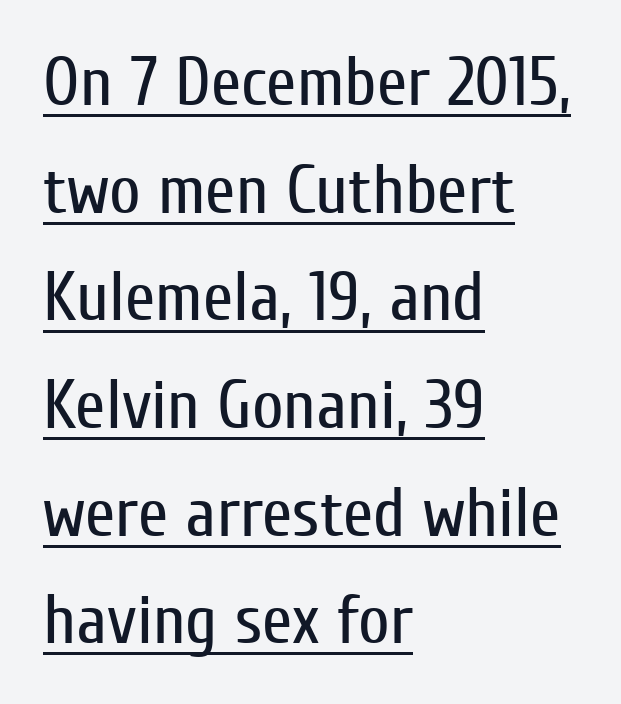
{"serif": "no", "italic": "no", "bold": "no", "weight": "regular", "width": "condensed", "stroke_contrast": "low", "x_height": "medium", "monospaced": "no", "underline": "yes", "align": "left", "line_spacing": "normal", "line_spacing_ratio": 1.56, "letter_spacing": "normal", "letter_spacing_em": 0.0, "glyph_px": 69}
